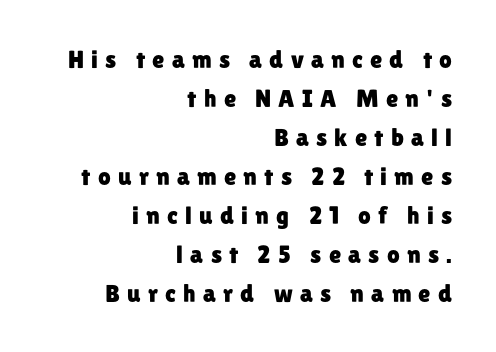
The image shows 25 px text type, upright; set right-aligned, normal line spacing (1.56x), unusually wide letter spacing (+0.29 em), not underlined.
